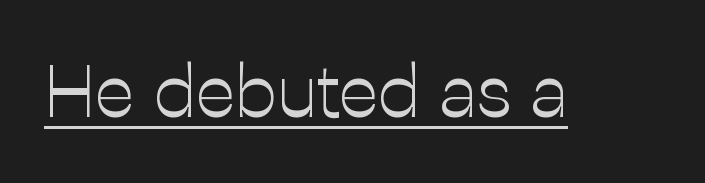
{"serif": "no", "italic": "no", "bold": "no", "weight": "light", "width": "normal", "stroke_contrast": "low", "x_height": "medium", "monospaced": "no", "underline": "yes", "letter_spacing": "normal", "letter_spacing_em": 0.0, "glyph_px": 74}
